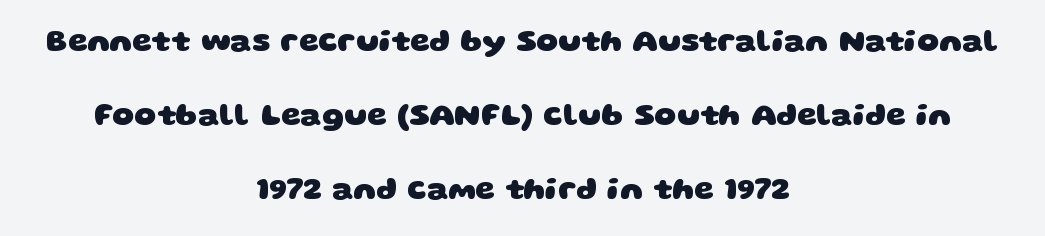
Q: Is the text bold? A: Yes.
Q: Is the typeface a serif or a sans-serif typeface? A: Sans-serif.
Q: Is the text underlined? A: No.
Q: How is the paragraph aligned? A: Centered.
Q: Is the spacing between letters normal or unusually wide? A: Normal.
Q: Is the spacing between lines tight, normal or loose? A: Loose.
Q: Width (condensed, normal, or wide)? A: Wide.
Q: Stroke contrast? A: Low.
Q: x-height? A: Large.
Q: Monospaced? A: No.
